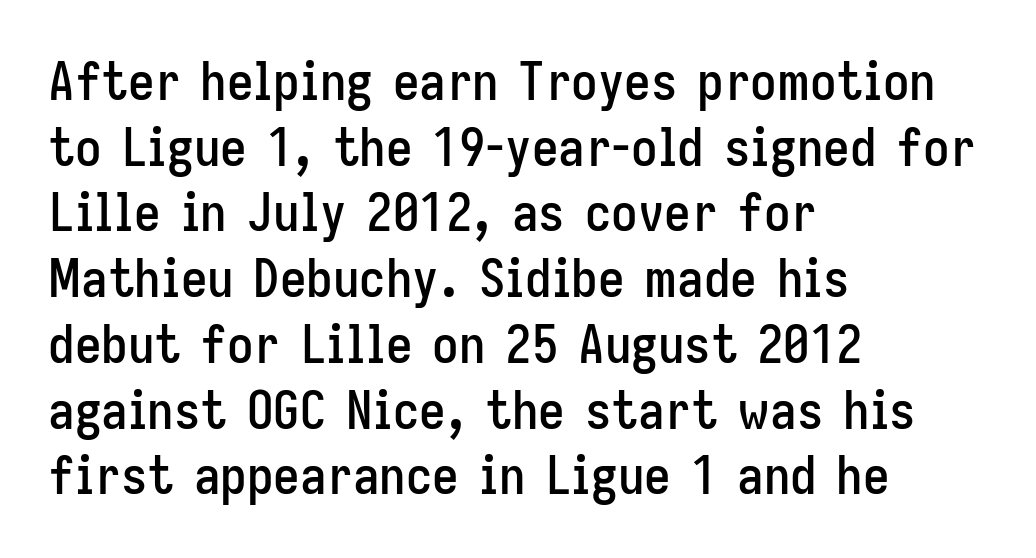
The face used here is a sans, in the tradition of grotesques and geometrics. Standard letterfit; no display-style spreading of the glyphs. Quick note: underline off. The letters advance in unequal steps, a hallmark of proportional type.
